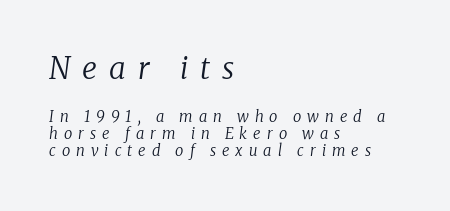
The image shows 30 px regular-weight serif type, italic (leaning right); set left-aligned, tight line spacing (1.14x), unusually wide letter spacing (+0.4 em), not underlined; the first (top) block is 2.0x larger; low stroke contrast and a medium x-height.
